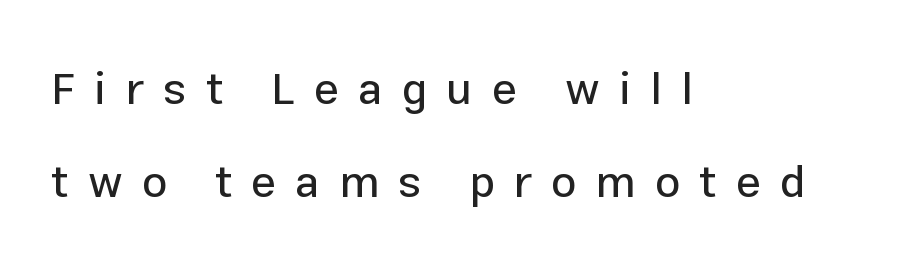
Q: Is the text italic (slanted)? A: No, it is upright.
Q: Is the typeface a serif or a sans-serif typeface? A: Sans-serif.
Q: Is the text underlined? A: No.
Q: How is the paragraph aligned? A: Left-aligned.
Q: Is the spacing between letters normal or unusually wide? A: Unusually wide.
Q: Is the spacing between lines tight, normal or loose? A: Loose.
Q: Width (condensed, normal, or wide)? A: Normal.
Q: Stroke contrast? A: Low.
Q: x-height? A: Medium.
Q: Monospaced? A: No.
